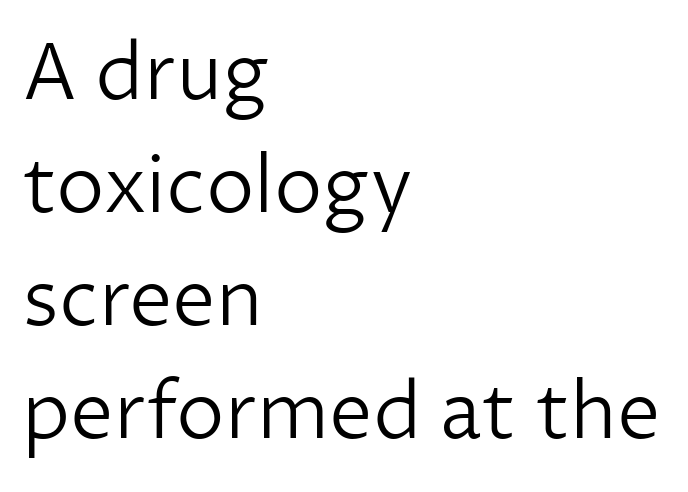
{"serif": "no", "italic": "no", "bold": "no", "weight": "light", "width": "normal", "stroke_contrast": "low", "x_height": "medium", "monospaced": "no", "underline": "no", "align": "left", "line_spacing": "normal", "line_spacing_ratio": 1.45, "letter_spacing": "normal", "letter_spacing_em": 0.0, "glyph_px": 78}
